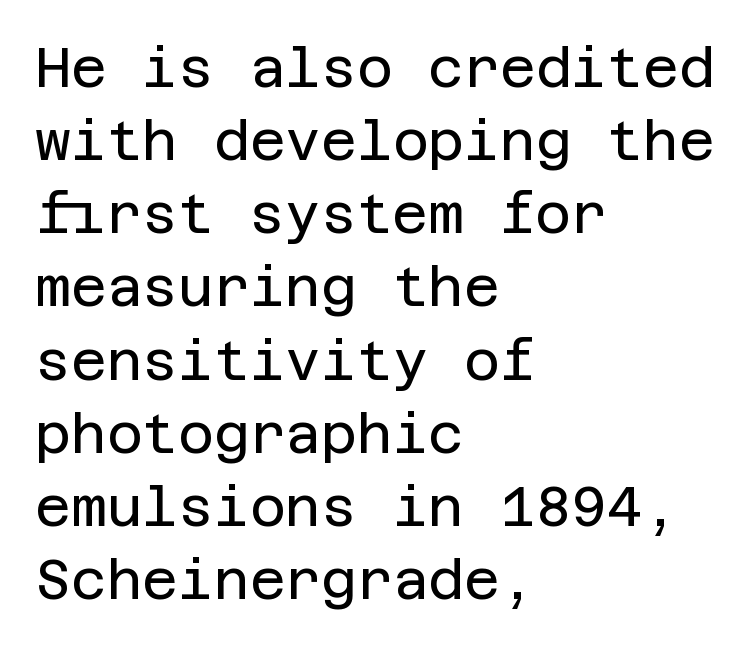
The image shows 55 px regular-weight sans-serif type, upright; set left-aligned, normal line spacing (1.33x), normal letter spacing, not underlined; low stroke contrast and a large x-height.
